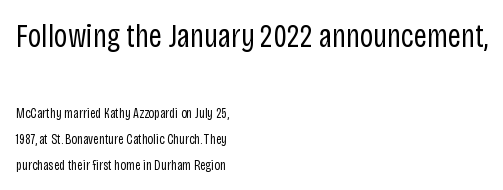
Q: Is the text bold? A: No.
Q: Is the text italic (slanted)? A: No, it is upright.
Q: Is the typeface a serif or a sans-serif typeface? A: Sans-serif.
Q: Is the text underlined? A: No.
Q: How is the paragraph aligned? A: Left-aligned.
Q: Is the spacing between letters normal or unusually wide? A: Normal.
Q: Which block of text is set in a larger size, the first (top) or the second (bottom)? A: The first (top) one.
Q: Width (condensed, normal, or wide)? A: Condensed.
Q: Stroke contrast? A: Low.
Q: x-height? A: Large.
Q: Monospaced? A: No.
